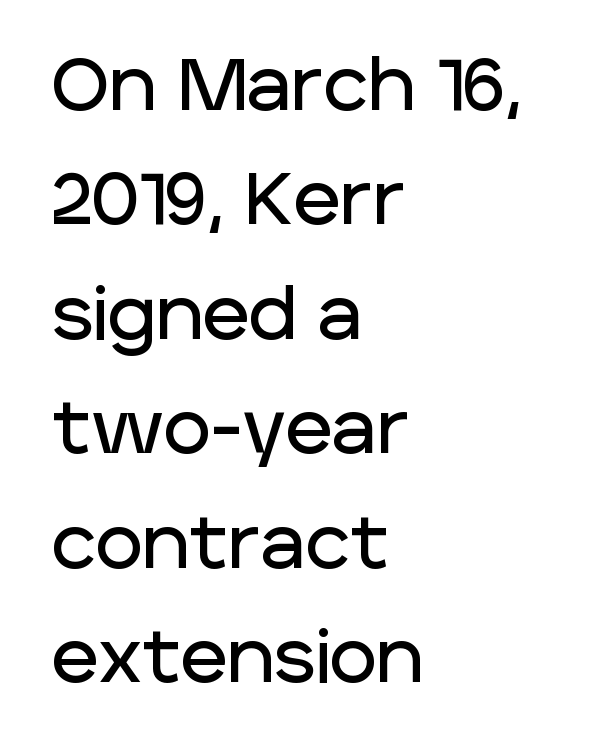
{"serif": "no", "italic": "no", "width": "normal", "stroke_contrast": "low", "x_height": "large", "monospaced": "no", "underline": "no", "align": "left", "line_spacing": "normal", "line_spacing_ratio": 1.59, "letter_spacing": "normal", "letter_spacing_em": 0.0, "glyph_px": 72}
